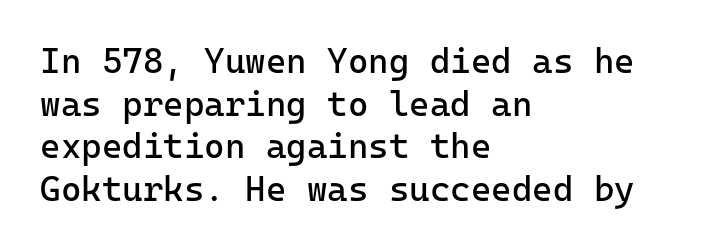
{"serif": "no", "italic": "no", "bold": "no", "weight": "regular", "width": "normal", "stroke_contrast": "low", "x_height": "medium", "monospaced": "yes", "underline": "no", "align": "left", "line_spacing_ratio": 1.22, "letter_spacing": "normal", "letter_spacing_em": 0.0, "glyph_px": 35}
